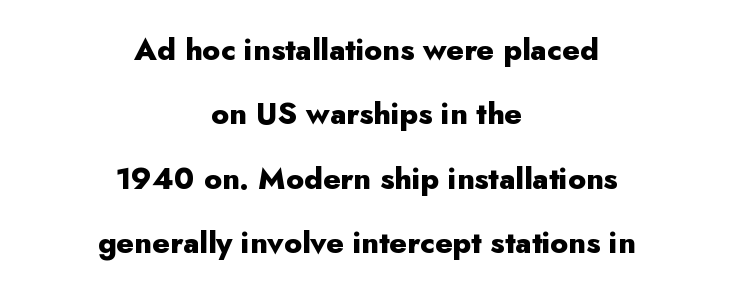
{"serif": "no", "italic": "no", "bold": "yes", "weight": "heavy", "width": "normal", "stroke_contrast": "low", "x_height": "small", "monospaced": "no", "underline": "no", "align": "center", "line_spacing": "loose", "line_spacing_ratio": 2.15, "letter_spacing": "normal", "letter_spacing_em": 0.0, "glyph_px": 30}
